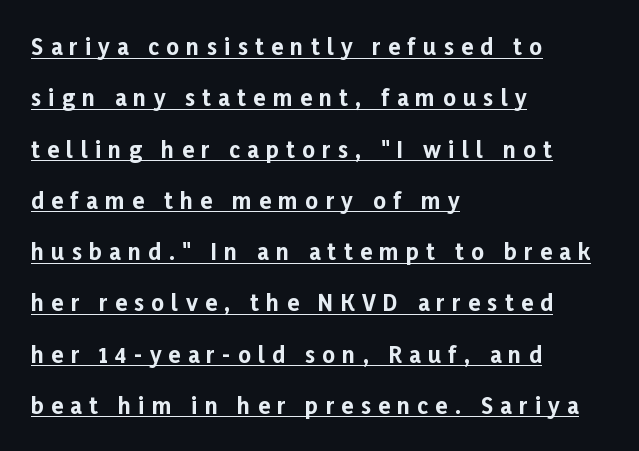
Q: Is the text bold? A: Yes.
Q: Is the text italic (slanted)? A: No, it is upright.
Q: Is the text underlined? A: Yes.
Q: How is the paragraph aligned? A: Left-aligned.
Q: Is the spacing between letters normal or unusually wide? A: Unusually wide.
Q: Is the spacing between lines tight, normal or loose? A: Loose.
